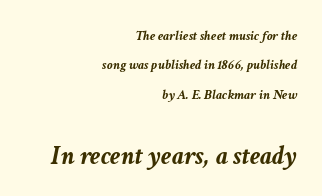
Line endings align vertically; line beginnings do not. Glance below the letters and you will spot only blank space. Each word holds together tightly as a unit, with standard inter-letter gaps. Summary of vertical rhythm: relaxed, with wide interline spacing. The following chunk of copy outweighs the initial chunk in type size.
